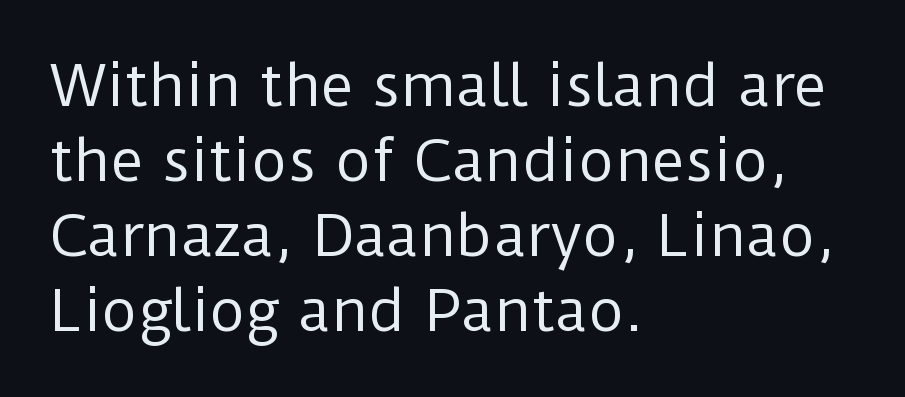
{"serif": "no", "italic": "no", "bold": "no", "weight": "regular", "width": "normal", "stroke_contrast": "low", "x_height": "medium", "monospaced": "no", "underline": "no", "align": "left", "line_spacing": "normal", "line_spacing_ratio": 1.34, "letter_spacing": "normal", "letter_spacing_em": 0.0, "glyph_px": 56}
